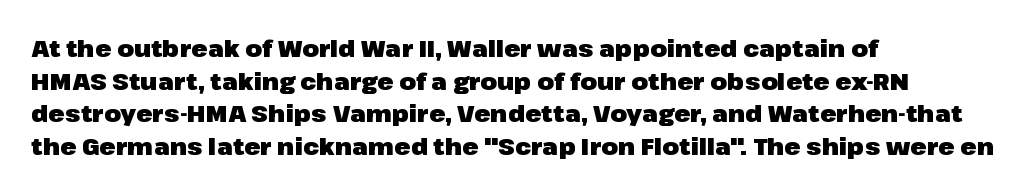
The image shows 24 px bold type, upright; set left-aligned, normal line spacing (1.36x), normal letter spacing, not underlined.
